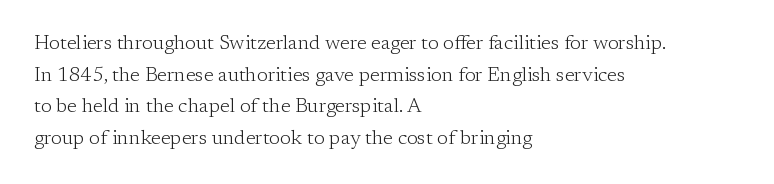
The image shows 20 px text type, upright; set left-aligned, normal line spacing (1.58x), normal letter spacing, not underlined.
